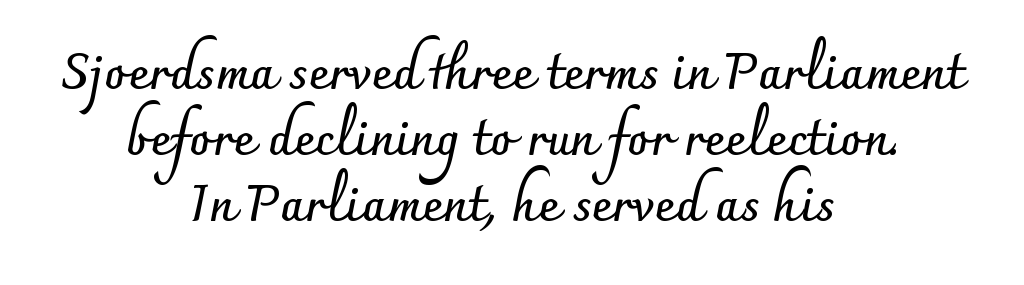
A typesetter would call this zero additional tracking. Typesetter's note: full bold, strokes at maximum text heaviness. Observe the absence of serifs on each vertical stroke in this sample. The string is rendered with underlining switched off.
